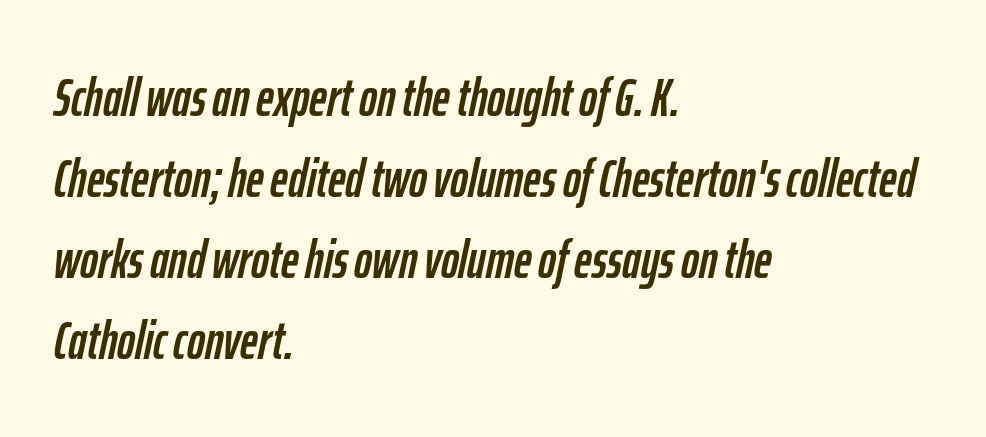
Q: Is the text italic (slanted)? A: Yes, it leans right by about 12 degrees.
Q: Is the text underlined? A: No.
Q: How is the paragraph aligned? A: Left-aligned.
Q: Is the spacing between letters normal or unusually wide? A: Normal.
Q: Is the spacing between lines tight, normal or loose? A: Normal.
Q: Width (condensed, normal, or wide)? A: Condensed.
Q: Stroke contrast? A: Low.
Q: x-height? A: Medium.
Q: Monospaced? A: No.
